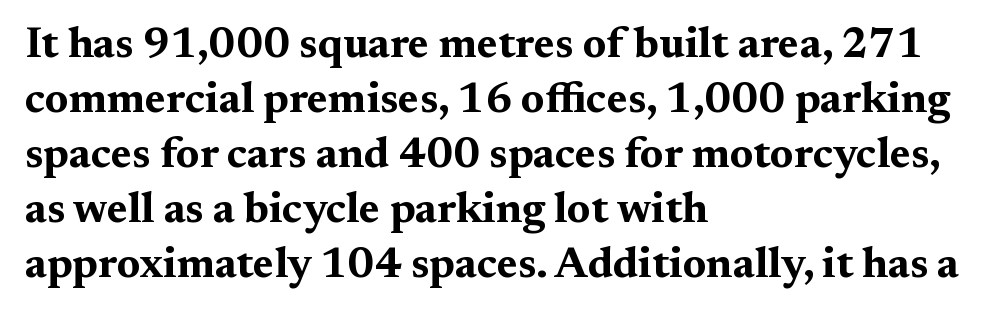
{"serif": "yes", "italic": "no", "bold": "yes", "weight": "bold", "width": "wide", "stroke_contrast": "medium", "x_height": "medium", "monospaced": "no", "underline": "no", "align": "left", "line_spacing": "normal", "line_spacing_ratio": 1.28, "letter_spacing": "normal", "letter_spacing_em": 0.0, "glyph_px": 43}
